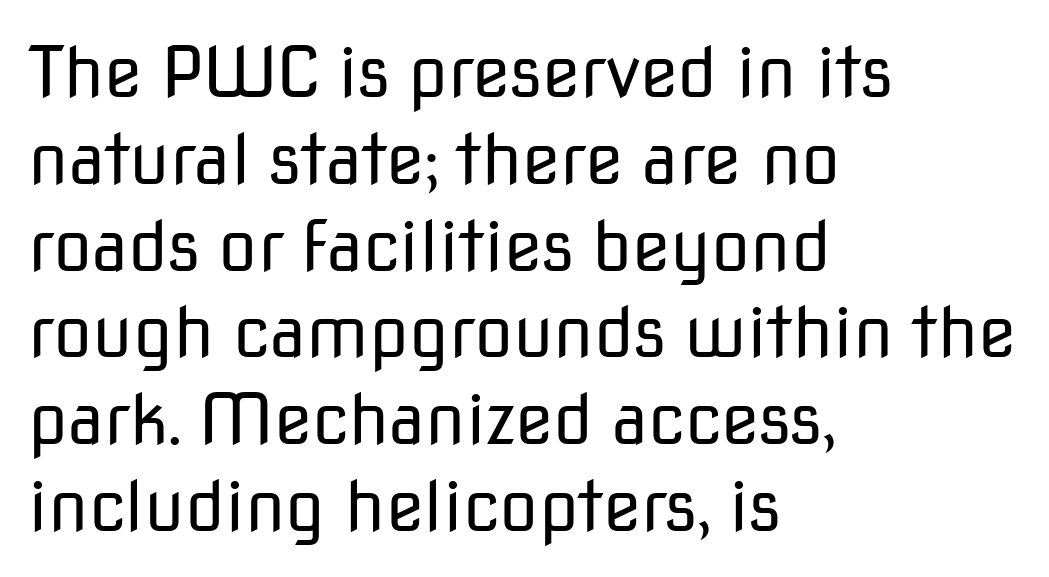
Q: Is the text bold? A: No.
Q: Is the text italic (slanted)? A: No, it is upright.
Q: Is the typeface a serif or a sans-serif typeface? A: Sans-serif.
Q: Is the text underlined? A: No.
Q: How is the paragraph aligned? A: Left-aligned.
Q: Is the spacing between letters normal or unusually wide? A: Normal.
Q: Width (condensed, normal, or wide)? A: Normal.
Q: Stroke contrast? A: Low.
Q: x-height? A: Medium.
Q: Monospaced? A: No.
